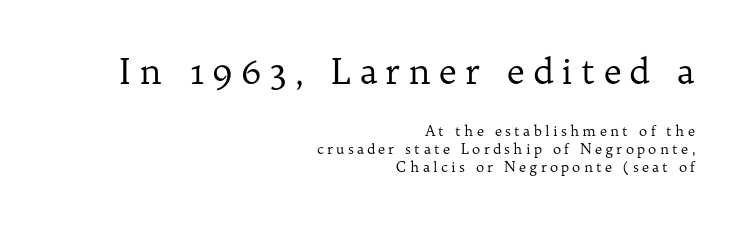
I'd call this a serif setting — the letters wear small feet. Italic: no, the glyphs are upright roman. Vertical spacing — default. Tracking value appears strongly positive — letters spread wide.
